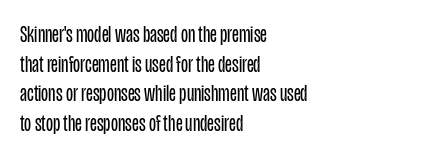
{"italic": "no", "bold": "no", "underline": "no", "align": "left", "line_spacing": "normal", "line_spacing_ratio": 1.29, "letter_spacing": "normal", "letter_spacing_em": 0.0, "glyph_px": 23}
